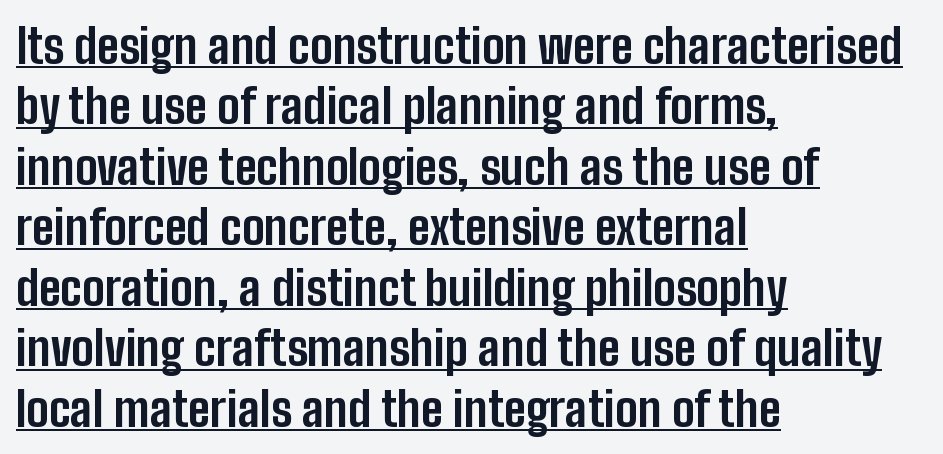
The image shows 48 px bold, condensed sans-serif type, upright; set left-aligned, normal line spacing (1.26x), normal letter spacing, underlined; low stroke contrast and a medium x-height.
